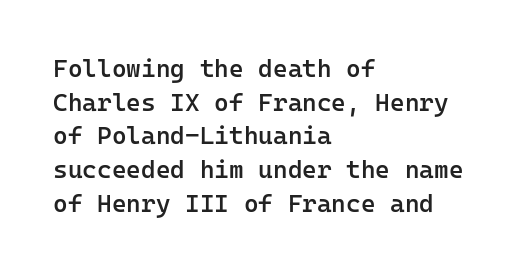
Is there any slant? The stems are plumb. Only glyphs here, with clear space below each row. A fair bit of extra ink — the face is semibold, not bold. Honestly, the row spacing looks completely unremarkable. These lines stack with their left ends in a neat column.
